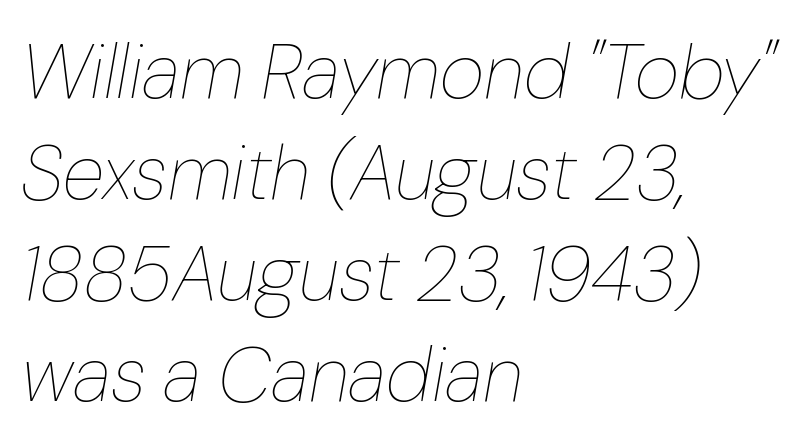
{"italic": "yes", "lean": "right", "slant_degrees": 10, "bold": "no", "weight": "thin", "width": "normal", "stroke_contrast": "low", "x_height": "medium", "monospaced": "no", "underline": "no", "align": "left", "line_spacing": "normal", "line_spacing_ratio": 1.31, "letter_spacing": "normal", "letter_spacing_em": 0.0, "glyph_px": 77}
